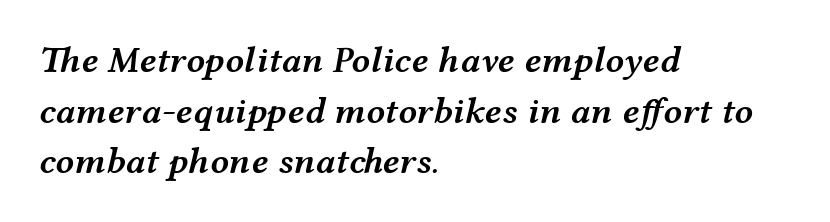
Q: Is the text bold? A: Semi-bold.
Q: Is the text italic (slanted)? A: Yes, it leans right by about 12 degrees.
Q: Is the text underlined? A: No.
Q: How is the paragraph aligned? A: Left-aligned.
Q: Is the spacing between letters normal or unusually wide? A: Normal.
Q: Is the spacing between lines tight, normal or loose? A: Normal.
Q: Width (condensed, normal, or wide)? A: Wide.
Q: Stroke contrast? A: Medium.
Q: x-height? A: Medium.
Q: Monospaced? A: No.
